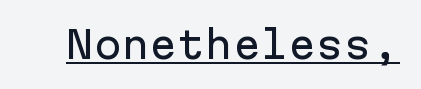
This is sans-serif lettering, the kind often seen on screens and signage. Characters follow at the spacing the type designer built in. No italicization has been applied; the sample stays upright. The face used here is monospaced, like something from a code editor.
